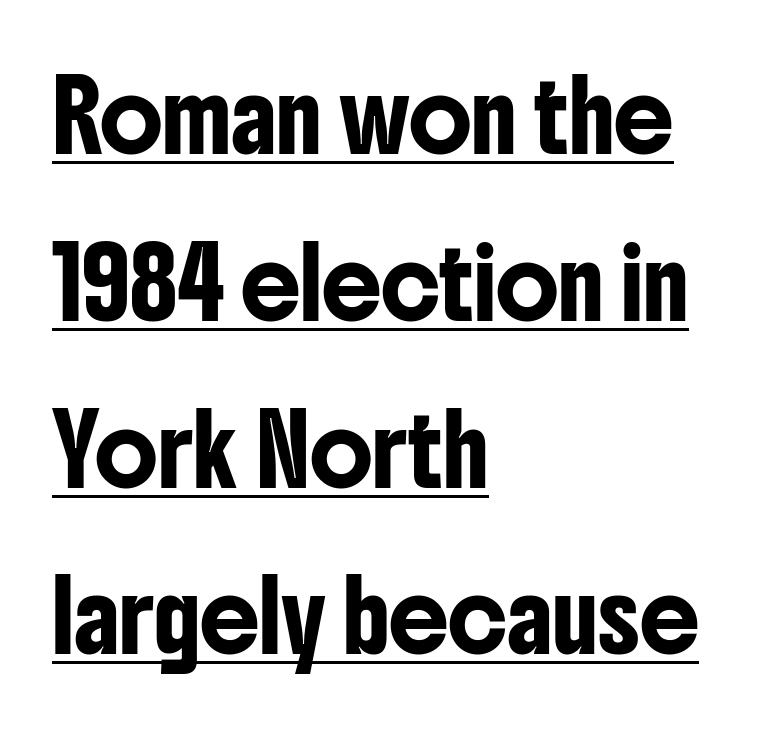
The image shows 67 px condensed sans-serif type, upright; set left-aligned, loose line spacing (2.49x), normal letter spacing, underlined; low stroke contrast and a medium x-height.
